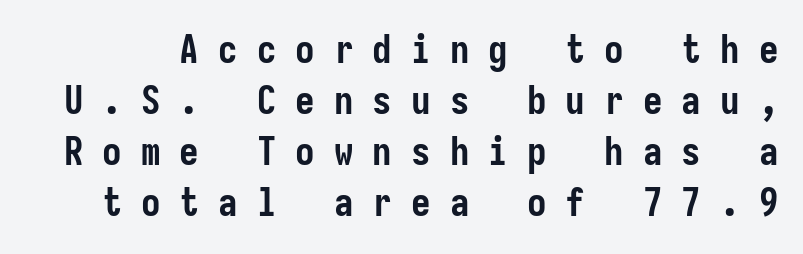
The face used here has the dense, thick strokes of a bold. The axis of the letterforms is exactly vertical. This sample uses a sans-serif face. Spacing between characters has been opened up far beyond the box default. Check under the words: just untouched page.
